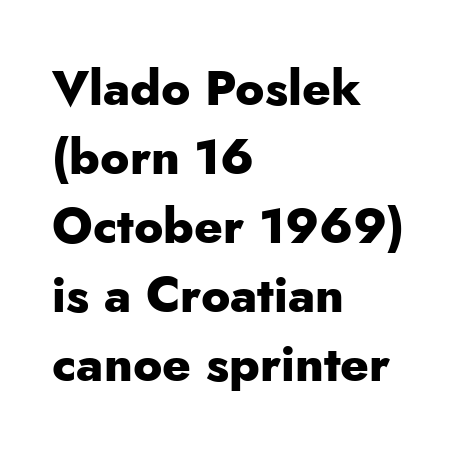
Q: Is the text bold? A: Yes.
Q: Is the text italic (slanted)? A: No, it is upright.
Q: Is the typeface a serif or a sans-serif typeface? A: Sans-serif.
Q: Is the text underlined? A: No.
Q: How is the paragraph aligned? A: Left-aligned.
Q: Is the spacing between letters normal or unusually wide? A: Normal.
Q: Is the spacing between lines tight, normal or loose? A: Normal.
Q: Width (condensed, normal, or wide)? A: Normal.
Q: Stroke contrast? A: Low.
Q: x-height? A: Small.
Q: Monospaced? A: No.
